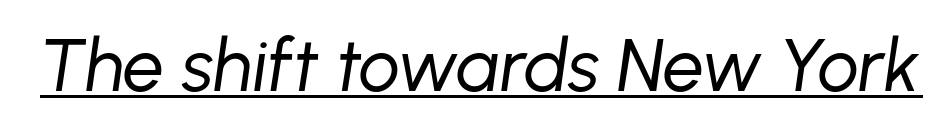
Q: Is the text bold? A: No.
Q: Is the text italic (slanted)? A: Yes, it leans right by about 8 degrees.
Q: Is the text underlined? A: Yes.
Q: Is the spacing between letters normal or unusually wide? A: Normal.
Q: Width (condensed, normal, or wide)? A: Normal.
Q: Stroke contrast? A: Low.
Q: x-height? A: Medium.
Q: Monospaced? A: No.
